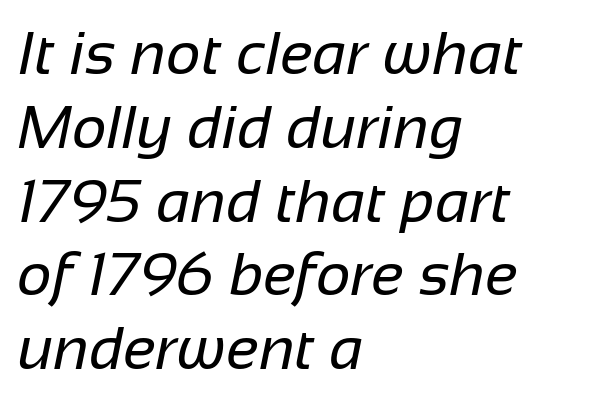
The passage shown has conventional tracking throughout. Every row of glyphs begins at an identical x-position on the left. Character widths vary here, with narrow letters taking less room than wide ones. Quick note: underline off. Each stroke keeps to a modest, everyday thickness or less.
